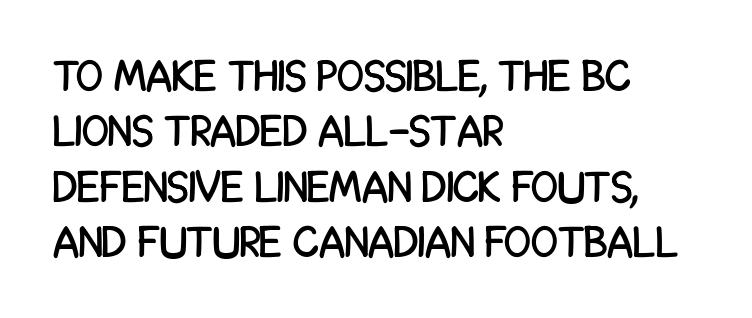
Q: Is the text italic (slanted)? A: No, it is upright.
Q: Is the typeface a serif or a sans-serif typeface? A: Sans-serif.
Q: Is the text underlined? A: No.
Q: How is the paragraph aligned? A: Left-aligned.
Q: Is the spacing between letters normal or unusually wide? A: Normal.
Q: Is the spacing between lines tight, normal or loose? A: Normal.
Q: Width (condensed, normal, or wide)? A: Condensed.
Q: Stroke contrast? A: Low.
Q: x-height? A: Large.
Q: Monospaced? A: No.
